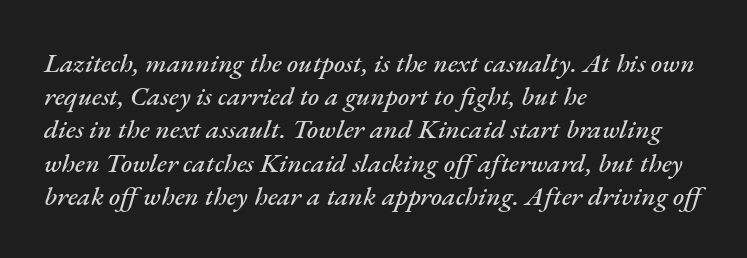
Q: Is the text italic (slanted)? A: Yes, it leans right by about 17 degrees.
Q: Is the text underlined? A: No.
Q: How is the paragraph aligned? A: Left-aligned.
Q: Is the spacing between letters normal or unusually wide? A: Normal.
